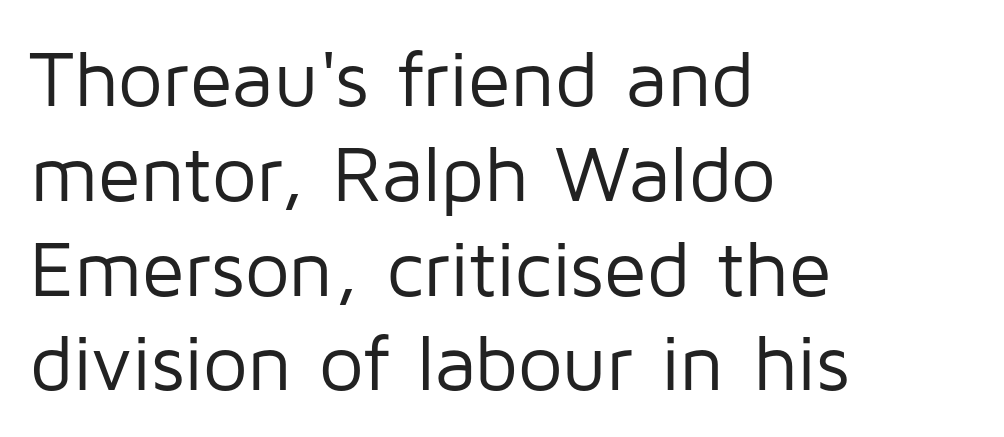
The image shows 79 px regular-weight sans-serif type, upright; set left-aligned, line spacing 1.2x, normal letter spacing, not underlined; low stroke contrast and a medium x-height.
